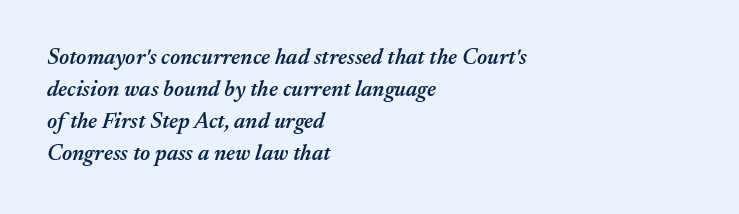
{"italic": "yes", "lean": "right", "slant_degrees": 17, "bold": "semi", "underline": "no", "align": "left", "line_spacing": "normal", "line_spacing_ratio": 1.46, "letter_spacing": "normal", "letter_spacing_em": 0.0, "glyph_px": 22}
